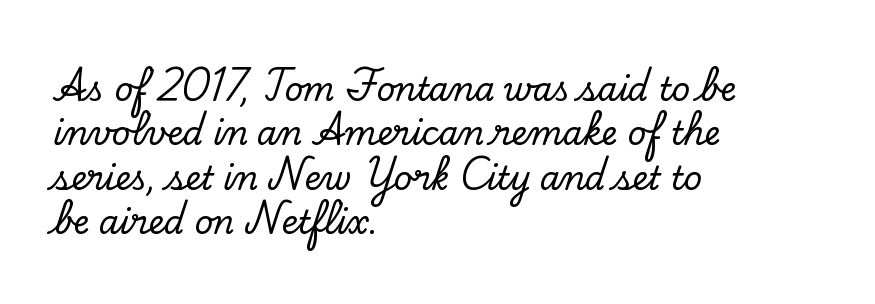
{"serif": "yes", "width": "normal", "stroke_contrast": "low", "x_height": "small", "monospaced": "no", "underline": "no", "align": "left", "line_spacing": "normal", "line_spacing_ratio": 1.39, "letter_spacing": "normal", "letter_spacing_em": 0.0, "glyph_px": 32}
